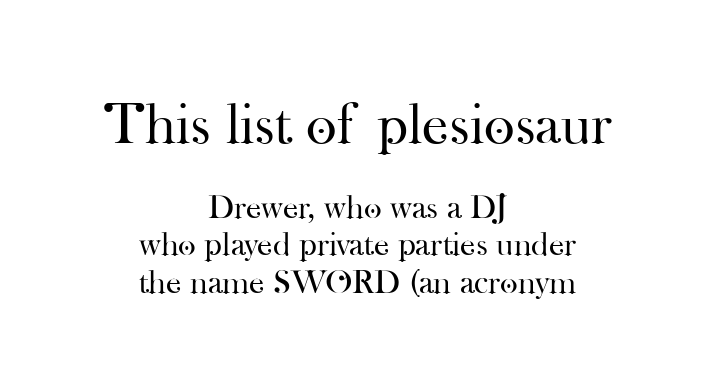
{"serif": "yes", "italic": "no", "bold": "no", "weight": "regular", "width": "normal", "stroke_contrast": "high", "x_height": "small", "monospaced": "no", "underline": "no", "align": "center", "line_spacing": "tight", "line_spacing_ratio": 1.11, "letter_spacing": "normal", "letter_spacing_em": 0.0, "larger_block": "first", "size_ratio": 1.74, "glyph_px": 59}
